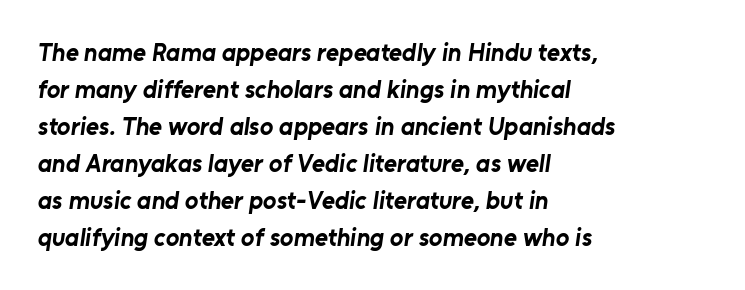
Q: Is the text bold? A: Yes.
Q: Is the text underlined? A: No.
Q: How is the paragraph aligned? A: Left-aligned.
Q: Is the spacing between letters normal or unusually wide? A: Normal.
Q: Is the spacing between lines tight, normal or loose? A: Normal.
